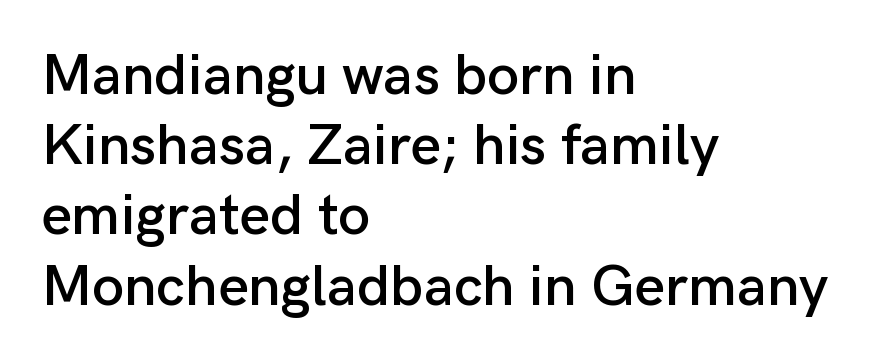
{"serif": "no", "italic": "no", "width": "normal", "stroke_contrast": "low", "x_height": "medium", "monospaced": "no", "underline": "no", "align": "left", "line_spacing_ratio": 1.21, "letter_spacing": "normal", "letter_spacing_em": 0.0, "glyph_px": 58}
